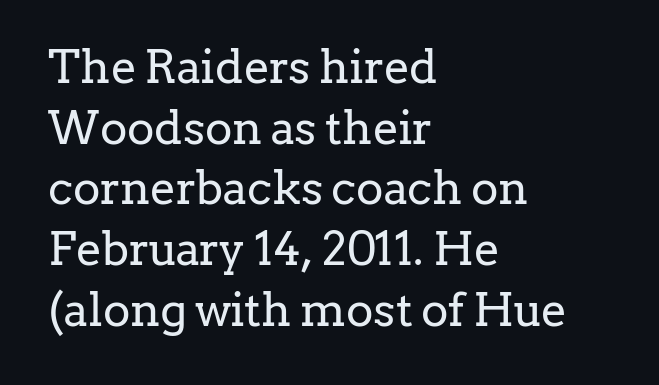
Q: Is the text bold? A: No.
Q: Is the text italic (slanted)? A: No, it is upright.
Q: Is the typeface a serif or a sans-serif typeface? A: Serif.
Q: Is the text underlined? A: No.
Q: How is the paragraph aligned? A: Left-aligned.
Q: Is the spacing between letters normal or unusually wide? A: Normal.
Q: Is the spacing between lines tight, normal or loose? A: Normal.
Q: Width (condensed, normal, or wide)? A: Normal.
Q: Stroke contrast? A: Low.
Q: x-height? A: Medium.
Q: Monospaced? A: No.
